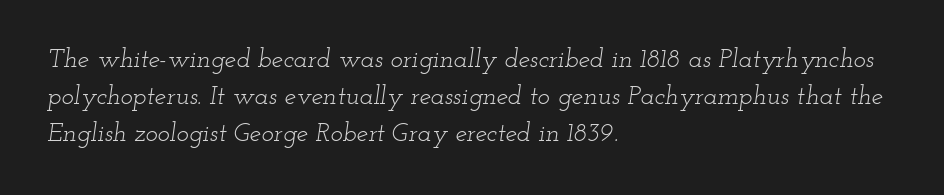
{"italic": "yes", "lean": "right", "slant_degrees": 12, "bold": "no", "underline": "no", "align": "left", "line_spacing": "normal", "line_spacing_ratio": 1.42, "letter_spacing": "normal", "letter_spacing_em": 0.0, "glyph_px": 26}
